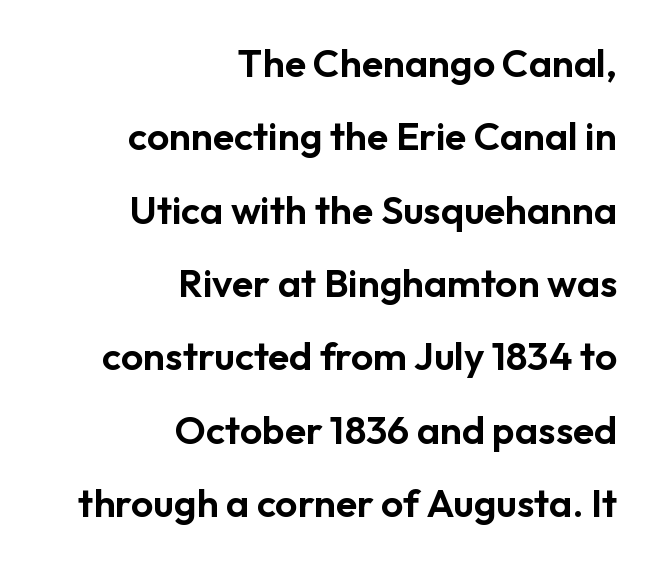
Q: Is the text italic (slanted)? A: No, it is upright.
Q: Is the typeface a serif or a sans-serif typeface? A: Sans-serif.
Q: Is the text underlined? A: No.
Q: How is the paragraph aligned? A: Right-aligned.
Q: Is the spacing between letters normal or unusually wide? A: Normal.
Q: Width (condensed, normal, or wide)? A: Normal.
Q: Stroke contrast? A: Low.
Q: x-height? A: Medium.
Q: Monospaced? A: No.
